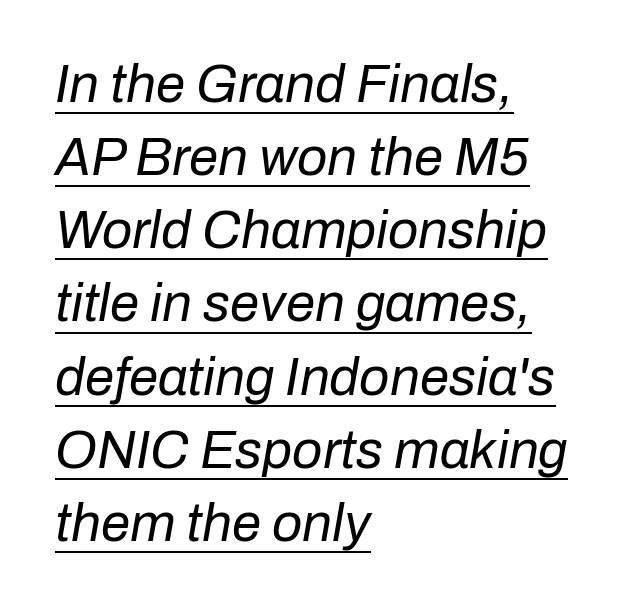
Q: Is the text bold? A: No.
Q: Is the text italic (slanted)? A: Yes, it leans right by about 10 degrees.
Q: Is the text underlined? A: Yes.
Q: How is the paragraph aligned? A: Left-aligned.
Q: Is the spacing between letters normal or unusually wide? A: Normal.
Q: Is the spacing between lines tight, normal or loose? A: Normal.
Q: Width (condensed, normal, or wide)? A: Normal.
Q: Stroke contrast? A: Low.
Q: x-height? A: Medium.
Q: Monospaced? A: No.
